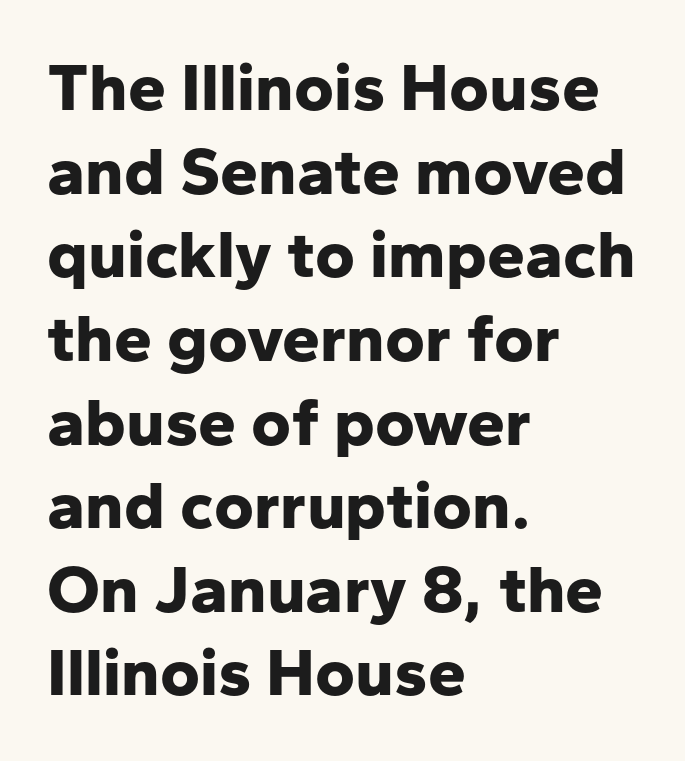
Q: Is the text bold? A: Yes.
Q: Is the text italic (slanted)? A: No, it is upright.
Q: Is the typeface a serif or a sans-serif typeface? A: Sans-serif.
Q: Is the text underlined? A: No.
Q: How is the paragraph aligned? A: Left-aligned.
Q: Is the spacing between letters normal or unusually wide? A: Normal.
Q: Width (condensed, normal, or wide)? A: Normal.
Q: Stroke contrast? A: Low.
Q: x-height? A: Medium.
Q: Monospaced? A: No.
